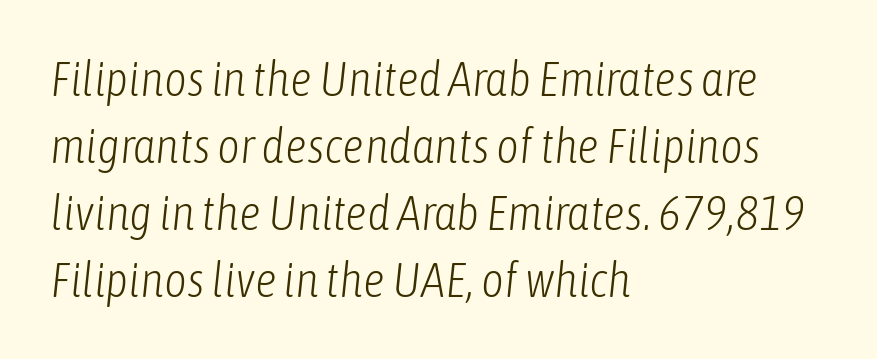
The foot of each line stays bare and open. The passage shown has conventional tracking throughout. Line beginnings align vertically; line endings do not. The axis of the letterforms is tilted away from vertical.
